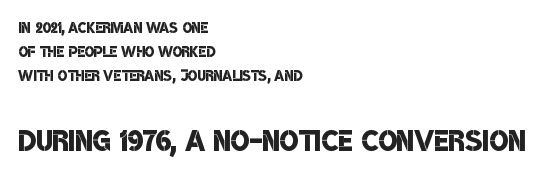
The image shows 40 px semibold, condensed sans-serif type; set left-aligned, line spacing 1.19x, normal letter spacing, not underlined; the second (bottom) block is 2.0x larger; low stroke contrast and a large x-height.
